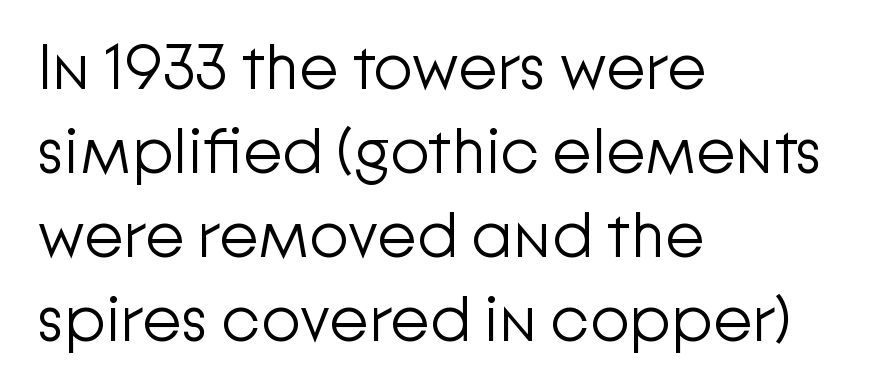
The image shows 64 px light sans-serif type, upright; set left-aligned, normal line spacing (1.31x), normal letter spacing, not underlined; low stroke contrast and a medium x-height.
